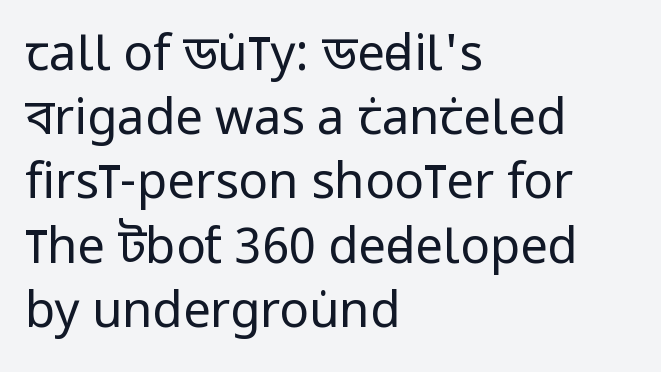
The image shows 49 px regular-weight, condensed sans-serif type, upright; set left-aligned, normal line spacing (1.31x), normal letter spacing, not underlined; low stroke contrast and a large x-height.
